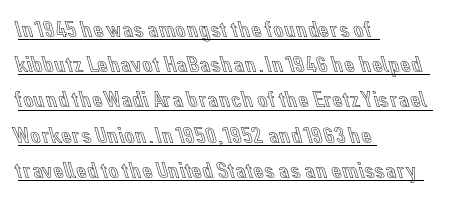
{"underline": "yes", "align": "left", "line_spacing": "normal", "line_spacing_ratio": 1.53, "letter_spacing": "normal", "letter_spacing_em": 0.0, "glyph_px": 23}
